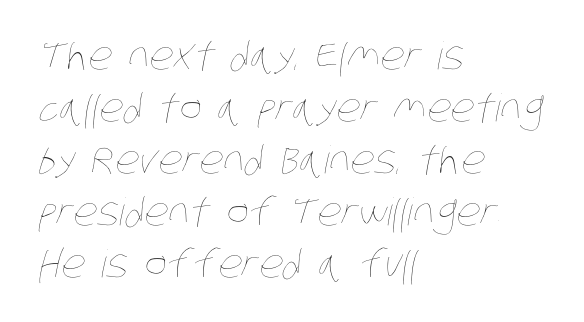
Q: Is the text bold? A: No.
Q: Is the text underlined? A: No.
Q: How is the paragraph aligned? A: Left-aligned.
Q: Is the spacing between letters normal or unusually wide? A: Normal.
Q: Is the spacing between lines tight, normal or loose? A: Normal.
Q: Width (condensed, normal, or wide)? A: Condensed.
Q: Stroke contrast? A: Low.
Q: x-height? A: Large.
Q: Monospaced? A: No.
